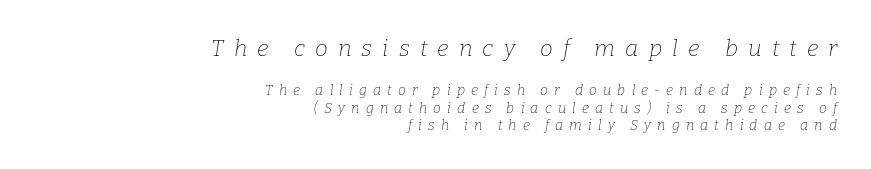
Each new line begins a customary step beneath the previous one. Typeset ragged left — the right edge is the straight one. Look at the glyph heights: the upper group is clearly the bigger setting. Substantial extra tracking has been applied to these lines.
